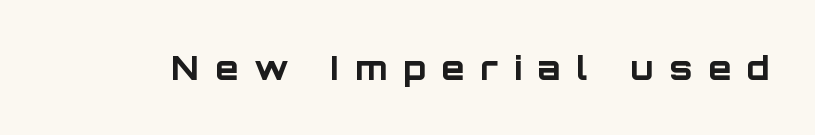
Italic? Not at all — the glyphs are vertical. On the weight axis this lands at bold, roughly 700. Underline: absent. Do the characters align in a grid? No, the font is proportional.
